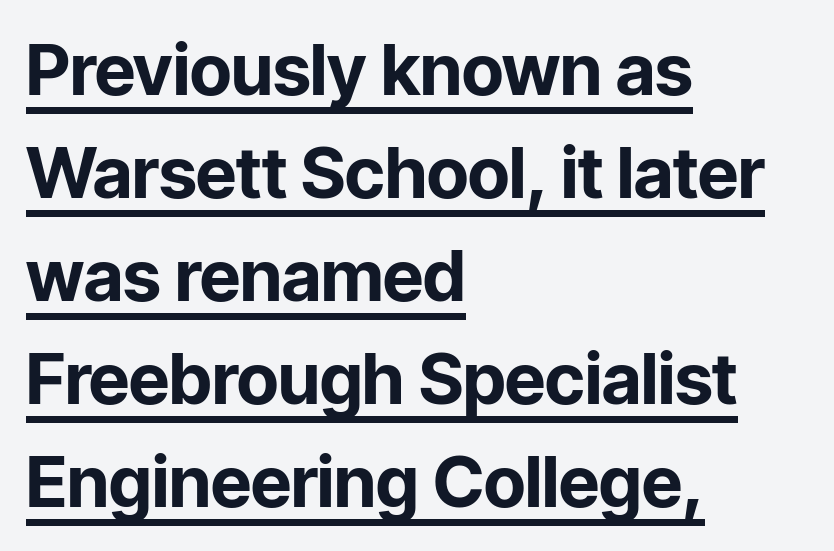
{"serif": "no", "italic": "no", "bold": "yes", "weight": "bold", "width": "normal", "stroke_contrast": "low", "x_height": "medium", "monospaced": "no", "underline": "yes", "align": "left", "line_spacing": "normal", "line_spacing_ratio": 1.45, "letter_spacing": "normal", "letter_spacing_em": 0.0, "glyph_px": 71}
